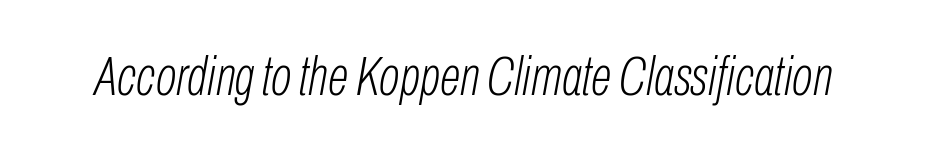
Q: Is the text bold? A: No.
Q: Is the text italic (slanted)? A: Yes, it leans right by about 10 degrees.
Q: Is the text underlined? A: No.
Q: Is the spacing between letters normal or unusually wide? A: Normal.
Q: Width (condensed, normal, or wide)? A: Condensed.
Q: Stroke contrast? A: Low.
Q: x-height? A: Medium.
Q: Monospaced? A: No.
